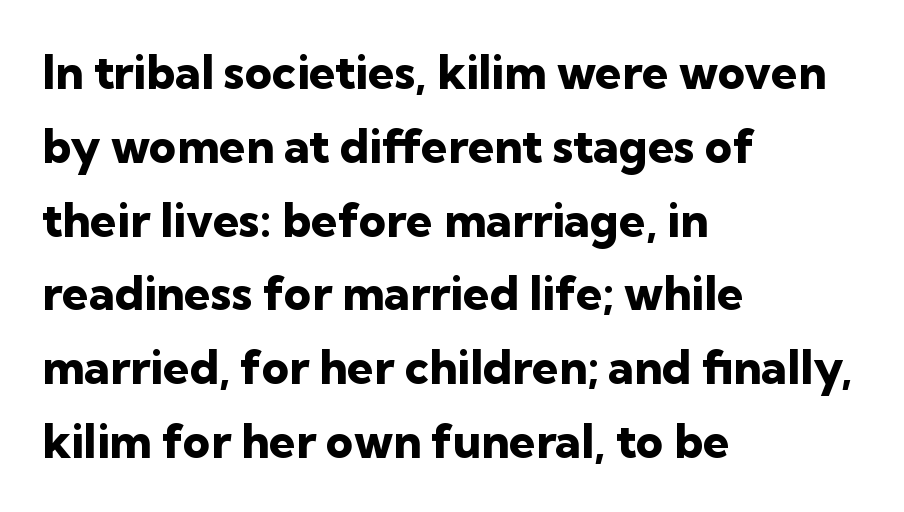
Words float on clear page, feet unadorned. Classification — sans serif. In terms of leading, this rendering sits right in the middle. These words are printed bold, with thick strokes throughout. The font's upright variant was chosen for this text. You could not count columns in this text — the font is proportionally spaced.
